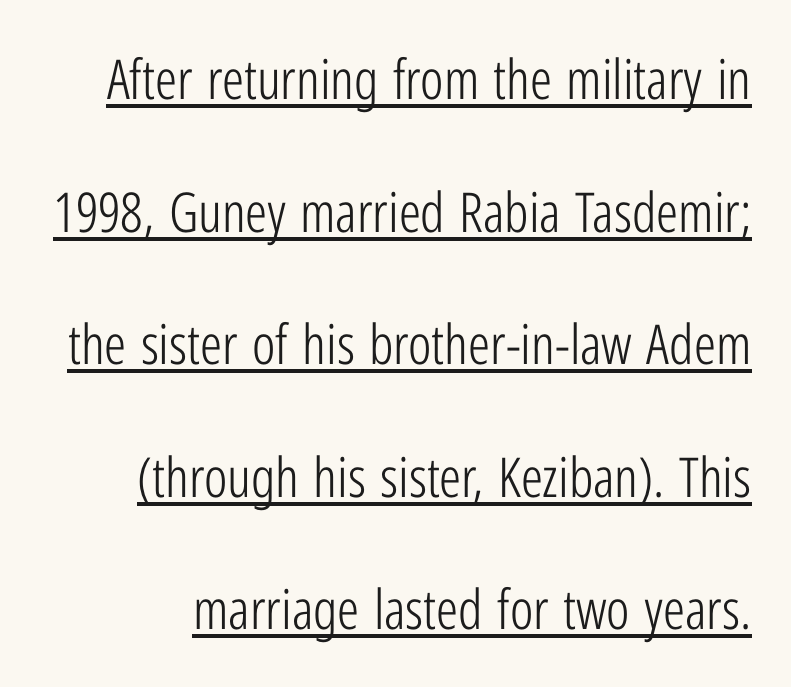
{"serif": "no", "italic": "no", "bold": "no", "weight": "light", "width": "condensed", "stroke_contrast": "low", "x_height": "medium", "monospaced": "no", "underline": "yes", "line_spacing": "loose", "line_spacing_ratio": 2.41, "letter_spacing": "normal", "letter_spacing_em": 0.0, "glyph_px": 55}
